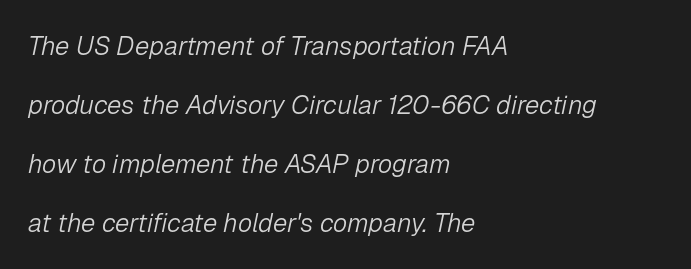
What stands out about the letter spacing? Nothing — it is the standard amount. Unmarked baselines from the first word to the last. Leading is clearly above the norm, producing a sparse column. The lettering tilts uniformly, giving the passage an italic look.
